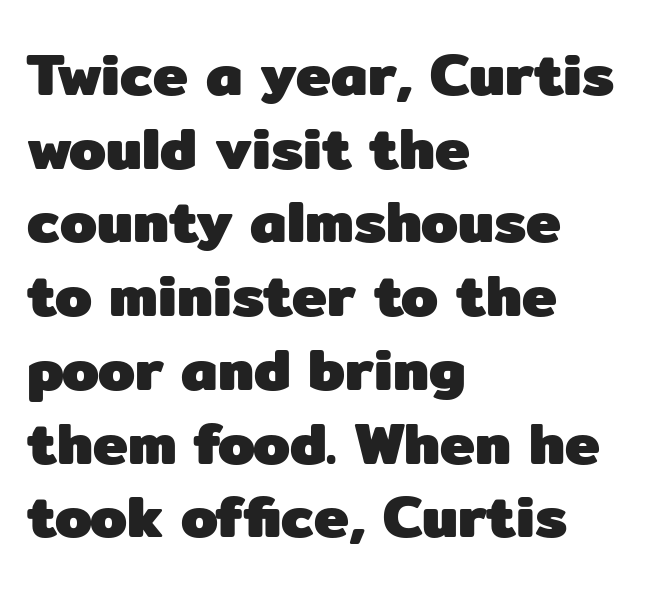
The glyphs have the mass of a bold cut. This rendering employs a face without finishing strokes, i.e., a sans-serif. Honestly, the letter spacing is just normal — you wouldn't notice it. Note the varied advance widths — an 'i' is clearly narrower than an 'm'. The string is rendered with underlining switched off.
